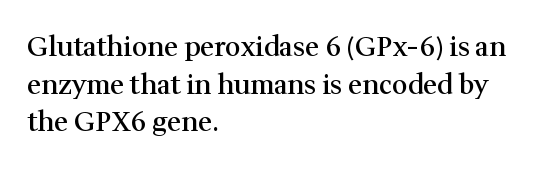
If you drew a ruler down the left edge, every line would touch it. Does the leading feel generous? No, just average. The gap between lines stays unmarked. This is the in-between weight designers call semibold or demi. These lines keep a tight, regular rhythm from letter to letter. This is roman type, the default non-slanted kind.
